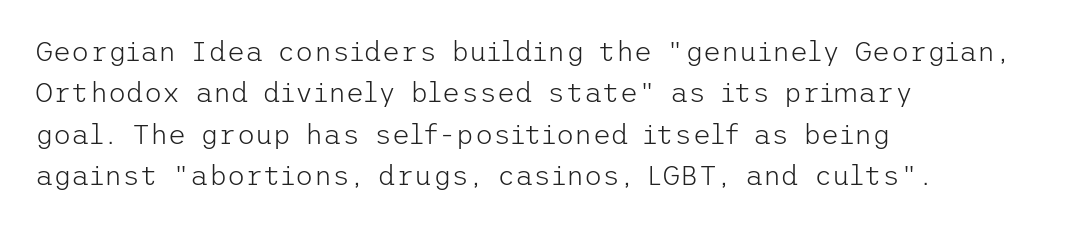
Q: Is the text bold? A: No.
Q: Is the text italic (slanted)? A: No, it is upright.
Q: Is the typeface a serif or a sans-serif typeface? A: Sans-serif.
Q: Is the text underlined? A: No.
Q: How is the paragraph aligned? A: Left-aligned.
Q: Is the spacing between letters normal or unusually wide? A: Normal.
Q: Is the spacing between lines tight, normal or loose? A: Normal.
Q: Width (condensed, normal, or wide)? A: Normal.
Q: Stroke contrast? A: Low.
Q: x-height? A: Medium.
